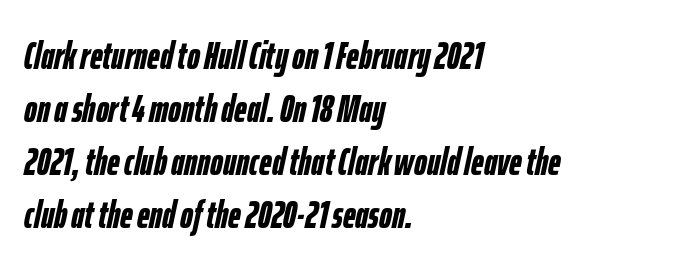
The image shows 39 px semibold, condensed type, italic (leaning right); set left-aligned, normal line spacing (1.36x), normal letter spacing, not underlined; low stroke contrast and a medium x-height.
